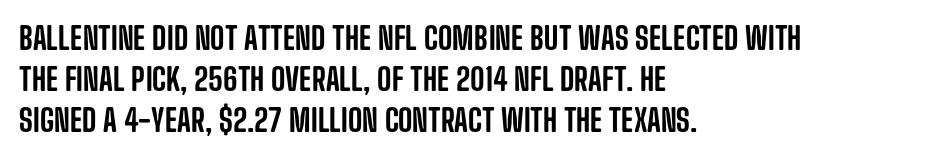
The image shows 31 px condensed sans-serif type, upright; set left-aligned, normal line spacing (1.32x), normal letter spacing, not underlined; low stroke contrast and a large x-height.
